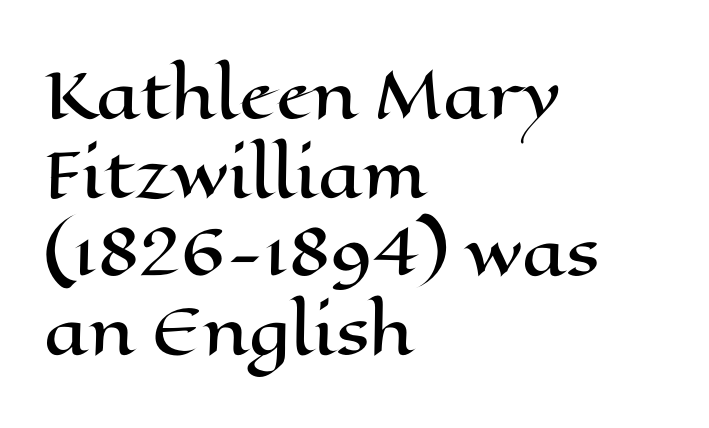
The face used here is proportionally spaced, like ordinary book or web type. Standard letterfit; no display-style spreading of the glyphs. Italic? Not at all — the glyphs are vertical. Type without underlining. Whoever set this chose a conventional vertical rhythm. Teacher's note: observe the even left margin — that is flush-left alignment.
